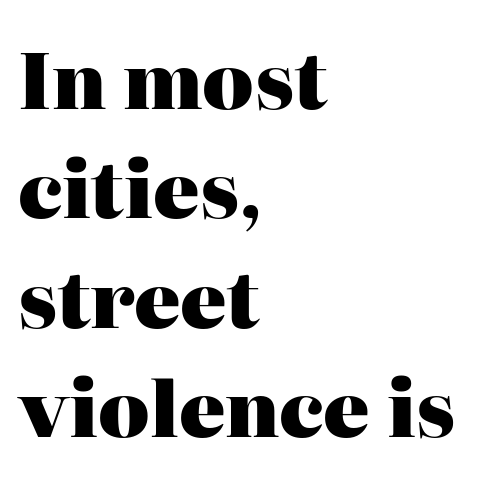
{"serif": "yes", "italic": "no", "bold": "yes", "weight": "heavy", "width": "normal", "stroke_contrast": "high", "x_height": "medium", "monospaced": "no", "underline": "no", "align": "left", "line_spacing": "normal", "line_spacing_ratio": 1.42, "letter_spacing": "normal", "letter_spacing_em": 0.0, "glyph_px": 77}
